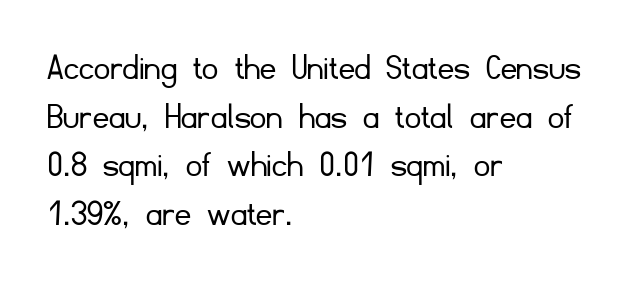
The image shows 39 px light sans-serif type, upright; set left-aligned, normal line spacing (1.25x), normal letter spacing, not underlined; low stroke contrast and a small x-height.
